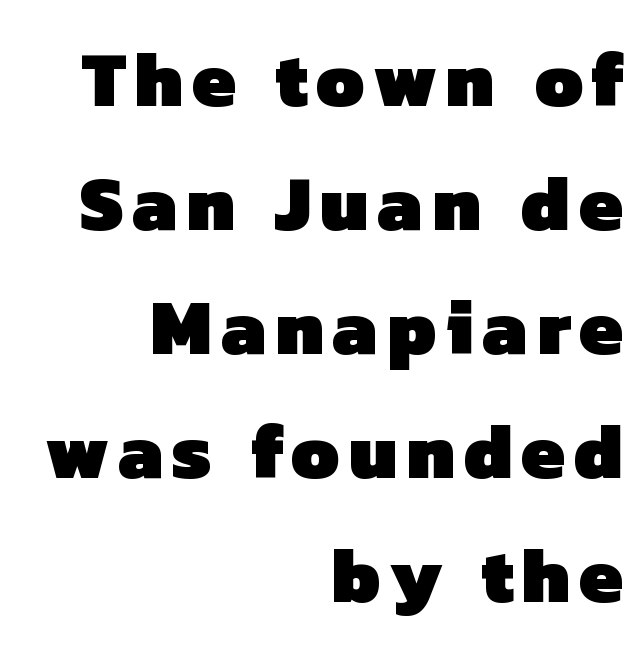
Horizontally, the lines are justified to the trailing edge only. Varying glyph widths throughout — classic text-font behaviour. Beneath every word, the page is bare. Unlike a traditional serif, this face leaves its strokes unadorned. Baseline-to-baseline distance is the conventional proportion of letter height. Is the type bold? Yes — the strokes are clearly thick and heavy.
